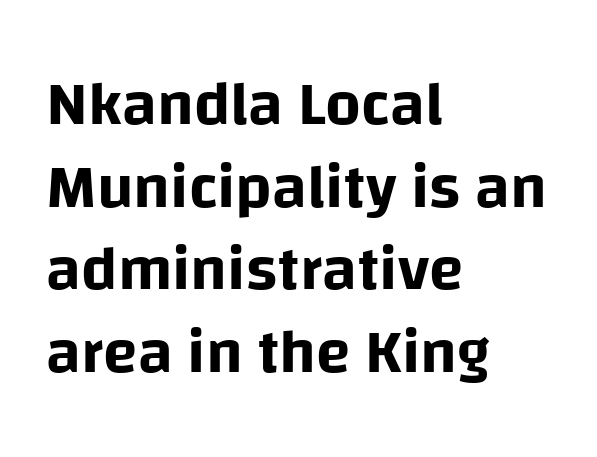
Q: Is the text italic (slanted)? A: No, it is upright.
Q: Is the typeface a serif or a sans-serif typeface? A: Sans-serif.
Q: Is the text underlined? A: No.
Q: How is the paragraph aligned? A: Left-aligned.
Q: Is the spacing between letters normal or unusually wide? A: Normal.
Q: Is the spacing between lines tight, normal or loose? A: Normal.
Q: Width (condensed, normal, or wide)? A: Normal.
Q: Stroke contrast? A: Low.
Q: x-height? A: Large.
Q: Monospaced? A: No.
